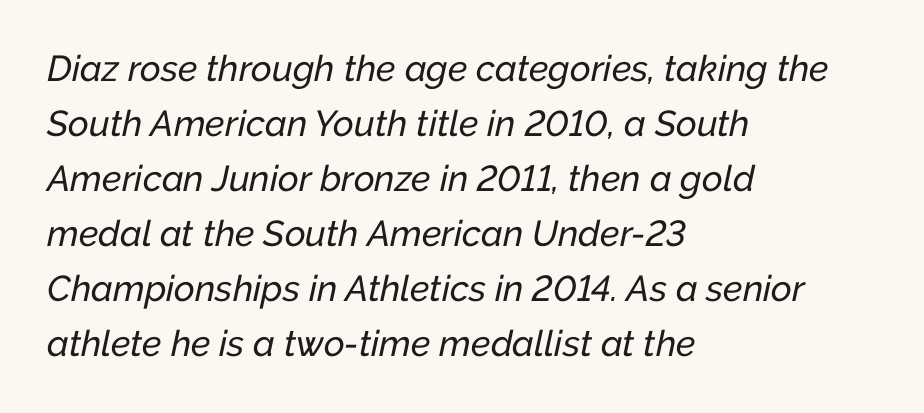
The image shows 36 px text type, italic (leaning right); set left-aligned, normal line spacing (1.53x), normal letter spacing, not underlined; low stroke contrast and a medium x-height.
